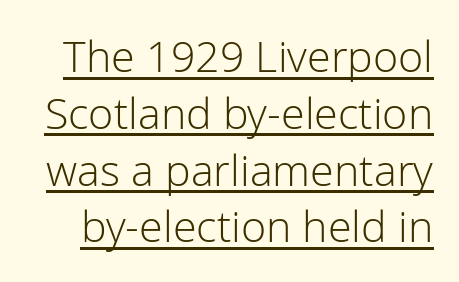
You can see a thin bar hugging the bottom of the glyphs. The cut favours lightness, reaching ordinary text weight at its darkest. The letters advance in unequal steps, a hallmark of proportional type. Inter-character spacing is left at the font's built-in metrics.
